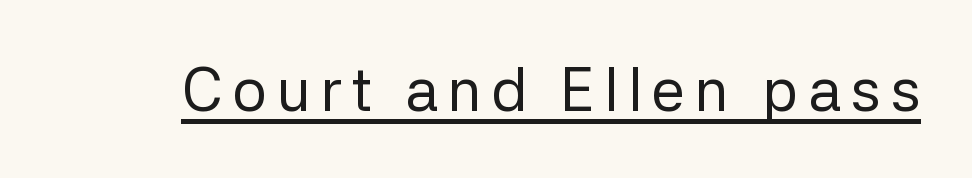
{"serif": "no", "italic": "no", "bold": "no", "weight": "regular", "width": "normal", "stroke_contrast": "low", "x_height": "medium", "monospaced": "no", "underline": "yes", "glyph_px": 61}
